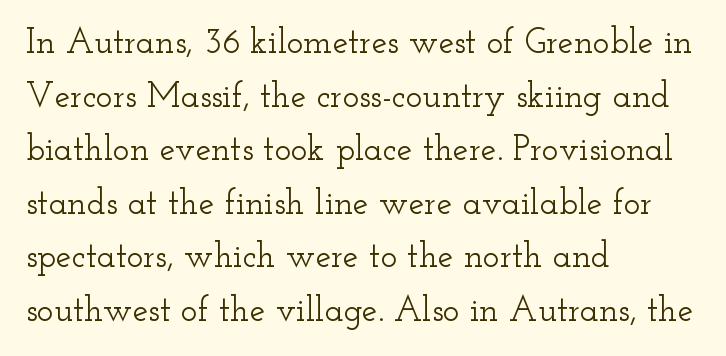
Q: Is the text italic (slanted)? A: No, it is upright.
Q: Is the typeface a serif or a sans-serif typeface? A: Serif.
Q: Is the text underlined? A: No.
Q: How is the paragraph aligned? A: Left-aligned.
Q: Is the spacing between letters normal or unusually wide? A: Normal.
Q: Is the spacing between lines tight, normal or loose? A: Normal.
Q: Width (condensed, normal, or wide)? A: Wide.
Q: Stroke contrast? A: Low.
Q: x-height? A: Small.
Q: Monospaced? A: No.
